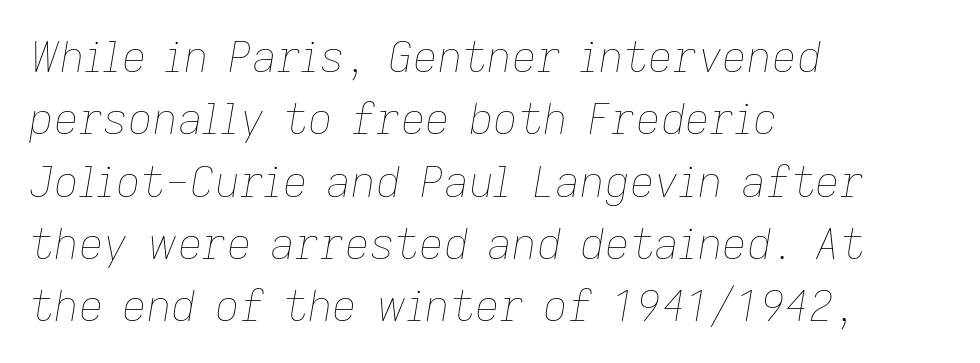
Q: Is the text bold? A: No.
Q: Is the text italic (slanted)? A: Yes, it leans right by about 9 degrees.
Q: Is the text underlined? A: No.
Q: How is the paragraph aligned? A: Left-aligned.
Q: Is the spacing between letters normal or unusually wide? A: Normal.
Q: Is the spacing between lines tight, normal or loose? A: Normal.
Q: Width (condensed, normal, or wide)? A: Normal.
Q: Stroke contrast? A: Low.
Q: x-height? A: Medium.
Q: Monospaced? A: No.
